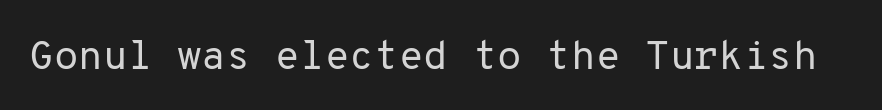
Q: Is the text bold? A: No.
Q: Is the text italic (slanted)? A: No, it is upright.
Q: Is the typeface a serif or a sans-serif typeface? A: Sans-serif.
Q: Is the text underlined? A: No.
Q: Is the spacing between letters normal or unusually wide? A: Normal.
Q: Width (condensed, normal, or wide)? A: Normal.
Q: Stroke contrast? A: Low.
Q: x-height? A: Medium.
Q: Monospaced? A: Yes.
